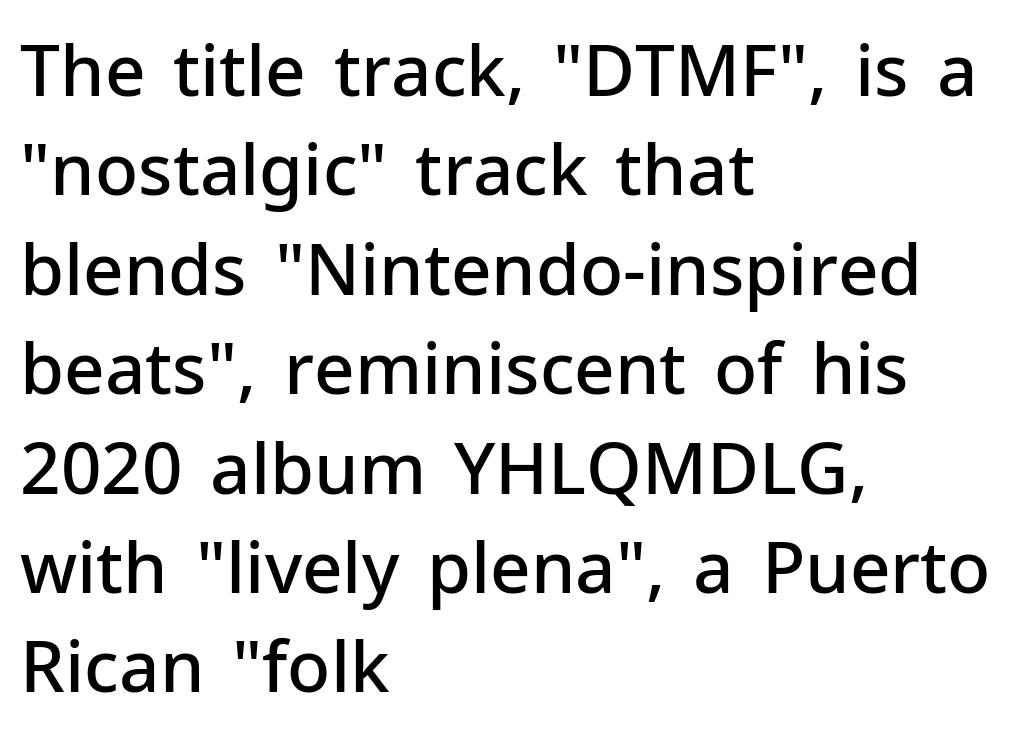
A semibold gives these letters moderate extra thickness, short of bold. Each line starts at the same left margin while the right side varies. Each letter's strokes conclude bluntly, with no projecting serifs. Any mark beneath the type? The region is blank. A typesetter would call this proportional, since set widths differ per character.
